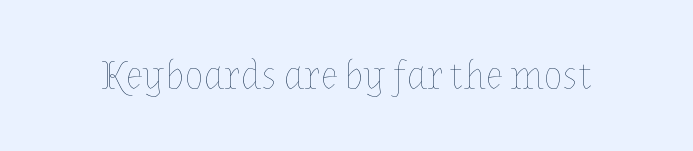
The image shows 40 px thin type, upright; set normal letter spacing, not underlined; low stroke contrast and a medium x-height.
